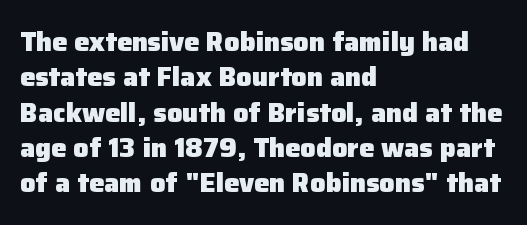
Q: Is the text bold? A: Yes.
Q: Is the text italic (slanted)? A: No, it is upright.
Q: Is the text underlined? A: No.
Q: How is the paragraph aligned? A: Left-aligned.
Q: Is the spacing between letters normal or unusually wide? A: Normal.
Q: Is the spacing between lines tight, normal or loose? A: Normal.
